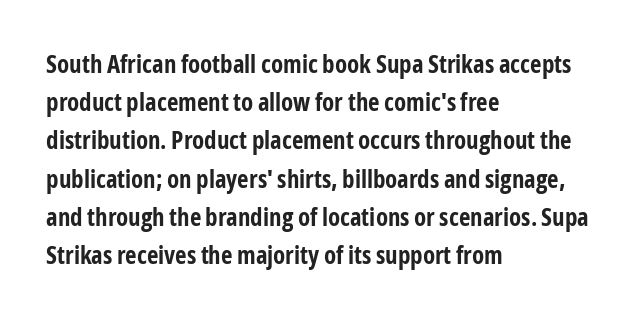
Q: Is the text bold? A: Yes.
Q: Is the text italic (slanted)? A: No, it is upright.
Q: Is the text underlined? A: No.
Q: How is the paragraph aligned? A: Left-aligned.
Q: Is the spacing between letters normal or unusually wide? A: Normal.
Q: Is the spacing between lines tight, normal or loose? A: Normal.
